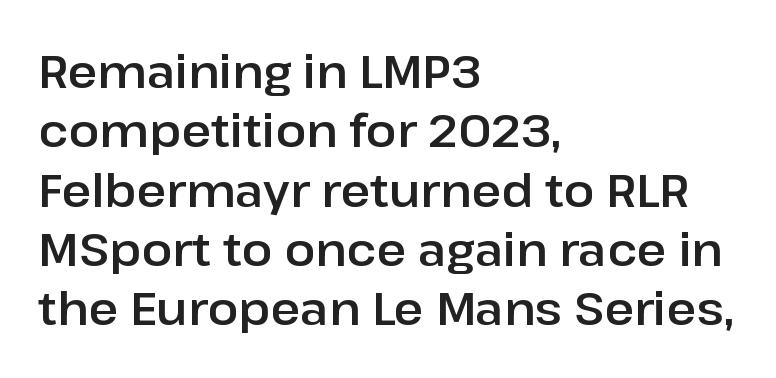
Q: Is the text italic (slanted)? A: No, it is upright.
Q: Is the typeface a serif or a sans-serif typeface? A: Sans-serif.
Q: Is the text underlined? A: No.
Q: How is the paragraph aligned? A: Left-aligned.
Q: Is the spacing between letters normal or unusually wide? A: Normal.
Q: Is the spacing between lines tight, normal or loose? A: Normal.
Q: Width (condensed, normal, or wide)? A: Normal.
Q: Stroke contrast? A: Low.
Q: x-height? A: Medium.
Q: Monospaced? A: No.
